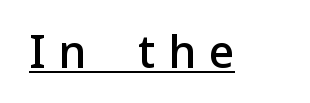
It's the straight-up-and-down kind of type. Quick note: underline on. This sample has the flowing, uneven cadence of proportional lettering. The face used here is a semibold: visibly heavier than regular, lighter than bold. These lines are composed in type without serifs.
